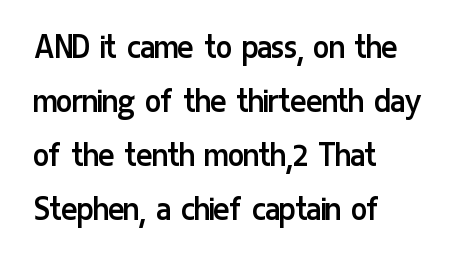
Q: Is the text bold? A: No.
Q: Is the text italic (slanted)? A: No, it is upright.
Q: Is the typeface a serif or a sans-serif typeface? A: Sans-serif.
Q: Is the text underlined? A: No.
Q: How is the paragraph aligned? A: Left-aligned.
Q: Is the spacing between letters normal or unusually wide? A: Normal.
Q: Is the spacing between lines tight, normal or loose? A: Normal.
Q: Width (condensed, normal, or wide)? A: Condensed.
Q: Stroke contrast? A: Low.
Q: x-height? A: Medium.
Q: Monospaced? A: No.
